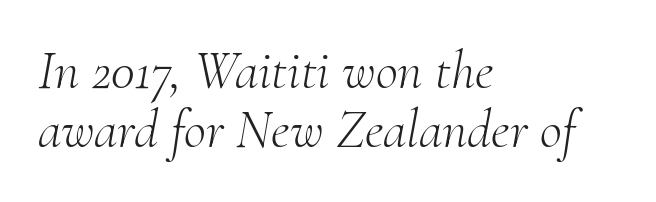
Q: Is the text bold? A: No.
Q: Is the text italic (slanted)? A: Yes, it leans right by about 10 degrees.
Q: Is the typeface a serif or a sans-serif typeface? A: Serif.
Q: Is the text underlined? A: No.
Q: How is the paragraph aligned? A: Left-aligned.
Q: Is the spacing between letters normal or unusually wide? A: Normal.
Q: Is the spacing between lines tight, normal or loose? A: Tight.
Q: Width (condensed, normal, or wide)? A: Normal.
Q: Stroke contrast? A: Medium.
Q: x-height? A: Small.
Q: Monospaced? A: No.
